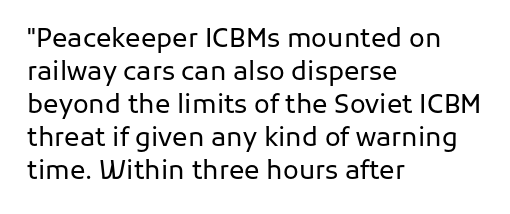
Q: Is the text bold? A: No.
Q: Is the text italic (slanted)? A: No, it is upright.
Q: Is the text underlined? A: No.
Q: How is the paragraph aligned? A: Left-aligned.
Q: Is the spacing between letters normal or unusually wide? A: Normal.
Q: Is the spacing between lines tight, normal or loose? A: Normal.
